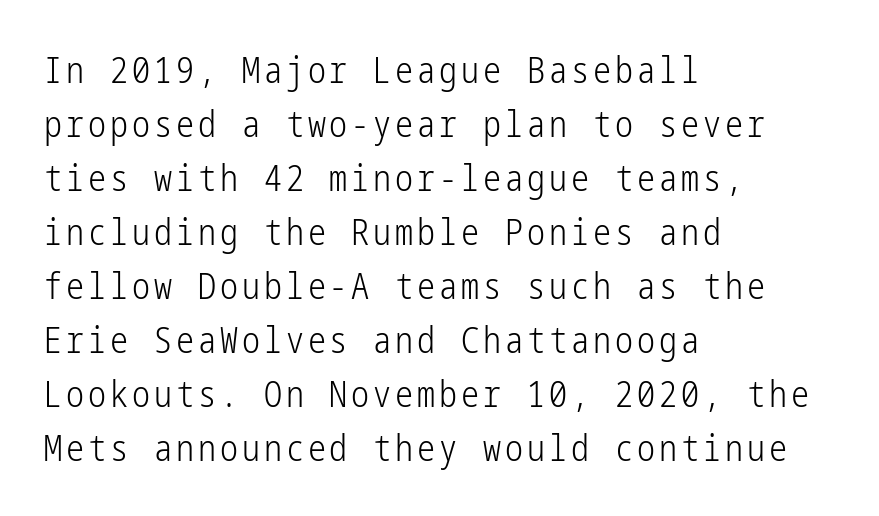
Q: Is the text bold? A: No.
Q: Is the text italic (slanted)? A: No, it is upright.
Q: Is the typeface a serif or a sans-serif typeface? A: Sans-serif.
Q: Is the text underlined? A: No.
Q: How is the paragraph aligned? A: Left-aligned.
Q: Is the spacing between lines tight, normal or loose? A: Normal.
Q: Width (condensed, normal, or wide)? A: Condensed.
Q: Stroke contrast? A: Low.
Q: x-height? A: Medium.
